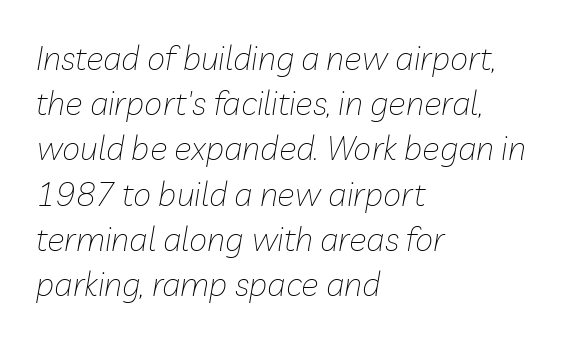
{"italic": "yes", "lean": "right", "slant_degrees": 10, "bold": "no", "weight": "thin", "width": "normal", "stroke_contrast": "low", "x_height": "medium", "monospaced": "no", "underline": "no", "align": "left", "line_spacing": "normal", "line_spacing_ratio": 1.37, "letter_spacing": "normal", "letter_spacing_em": 0.0, "glyph_px": 33}
